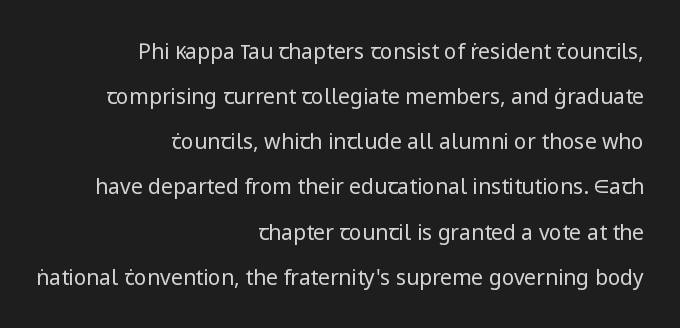
The image shows 21 px text type, upright; set right-aligned, loose line spacing (2.15x), normal letter spacing, not underlined.
